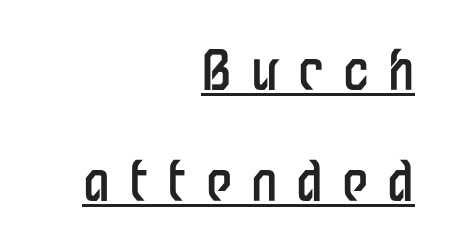
{"serif": "no", "italic": "no", "bold": "no", "weight": "regular", "width": "condensed", "stroke_contrast": "low", "x_height": "medium", "monospaced": "no", "underline": "yes", "align": "right", "line_spacing": "loose", "line_spacing_ratio": 2.05, "letter_spacing": "wide", "letter_spacing_em": 0.35, "glyph_px": 54}
